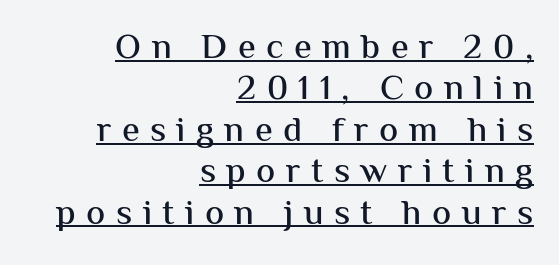
Q: Is the text italic (slanted)? A: No, it is upright.
Q: Is the typeface a serif or a sans-serif typeface? A: Sans-serif.
Q: Is the text underlined? A: Yes.
Q: How is the paragraph aligned? A: Right-aligned.
Q: Is the spacing between letters normal or unusually wide? A: Unusually wide.
Q: Is the spacing between lines tight, normal or loose? A: Tight.
Q: Width (condensed, normal, or wide)? A: Normal.
Q: Stroke contrast? A: Medium.
Q: x-height? A: Medium.
Q: Monospaced? A: No.
